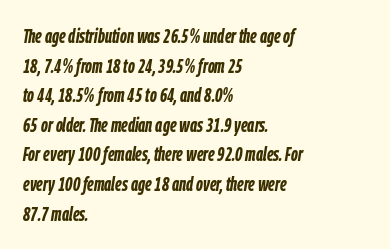
Q: Is the text bold? A: Yes.
Q: Is the text italic (slanted)? A: Yes, it leans right by about 9 degrees.
Q: Is the text underlined? A: No.
Q: How is the paragraph aligned? A: Left-aligned.
Q: Is the spacing between letters normal or unusually wide? A: Normal.
Q: Is the spacing between lines tight, normal or loose? A: Normal.
